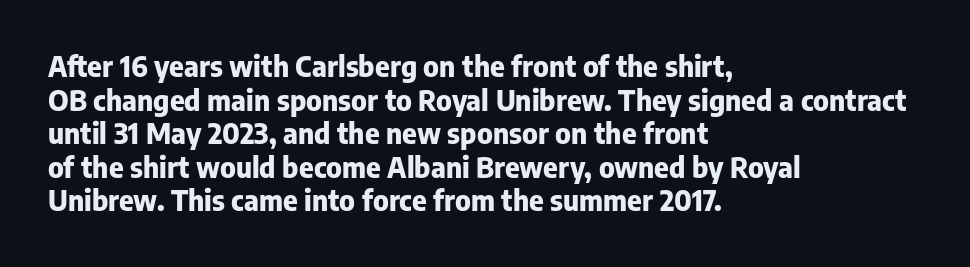
The image shows 28 px heavy sans-serif type, upright; set left-aligned, line spacing 1.2x, normal letter spacing, not underlined; low stroke contrast and a medium x-height.
